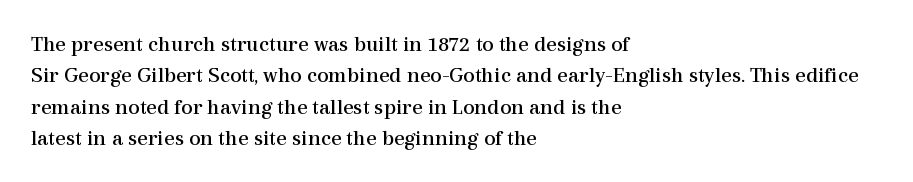
One glance says typical: line gaps are just what's usual. What stands out about the letter spacing? Nothing — it is the standard amount. This reads as an unemphasized weight, regular at the heaviest. The text block is weighted toward the left margin, trailing off unevenly rightward. Descender tails drop into unmarked territory. The specimen reads as upright at a glance.
